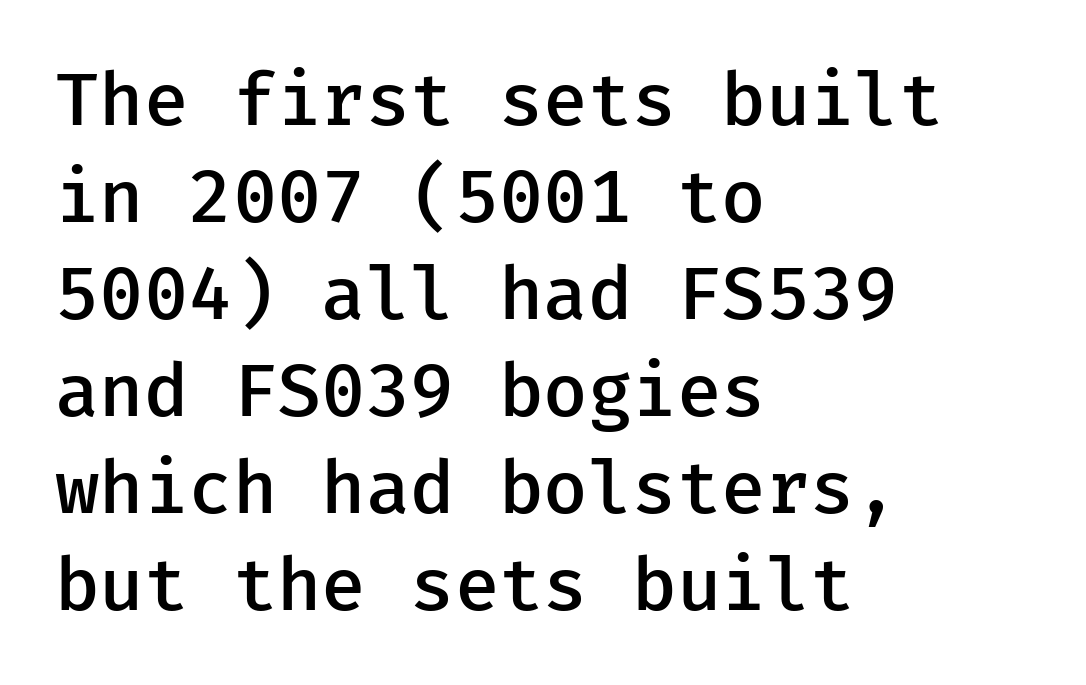
Q: Is the text bold? A: Semi-bold.
Q: Is the text italic (slanted)? A: No, it is upright.
Q: Is the typeface a serif or a sans-serif typeface? A: Sans-serif.
Q: Is the text underlined? A: No.
Q: How is the paragraph aligned? A: Left-aligned.
Q: Is the spacing between letters normal or unusually wide? A: Normal.
Q: Is the spacing between lines tight, normal or loose? A: Normal.
Q: Width (condensed, normal, or wide)? A: Normal.
Q: Stroke contrast? A: Low.
Q: x-height? A: Medium.
